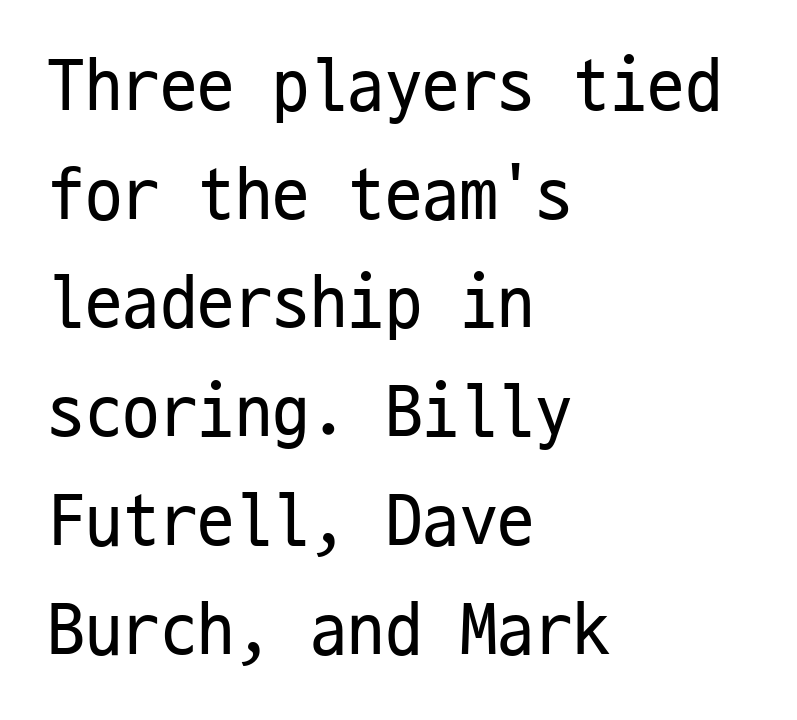
Q: Is the text bold? A: No.
Q: Is the text italic (slanted)? A: No, it is upright.
Q: Is the typeface a serif or a sans-serif typeface? A: Sans-serif.
Q: Is the text underlined? A: No.
Q: How is the paragraph aligned? A: Left-aligned.
Q: Is the spacing between letters normal or unusually wide? A: Normal.
Q: Is the spacing between lines tight, normal or loose? A: Normal.
Q: Width (condensed, normal, or wide)? A: Condensed.
Q: Stroke contrast? A: Low.
Q: x-height? A: Medium.
Q: Monospaced? A: Yes.
